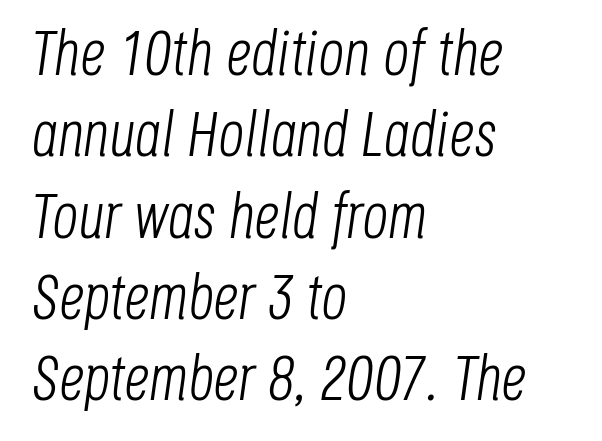
Q: Is the text bold? A: No.
Q: Is the text italic (slanted)? A: Yes, it leans right by about 8 degrees.
Q: Is the text underlined? A: No.
Q: How is the paragraph aligned? A: Left-aligned.
Q: Is the spacing between letters normal or unusually wide? A: Normal.
Q: Is the spacing between lines tight, normal or loose? A: Normal.
Q: Width (condensed, normal, or wide)? A: Condensed.
Q: Stroke contrast? A: Low.
Q: x-height? A: Large.
Q: Monospaced? A: No.
